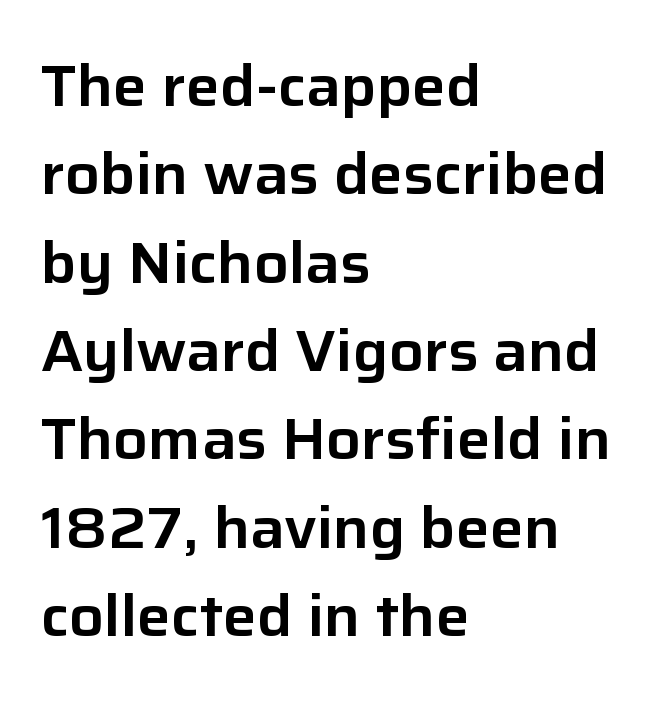
Q: Is the text italic (slanted)? A: No, it is upright.
Q: Is the typeface a serif or a sans-serif typeface? A: Sans-serif.
Q: Is the text underlined? A: No.
Q: How is the paragraph aligned? A: Left-aligned.
Q: Is the spacing between letters normal or unusually wide? A: Normal.
Q: Is the spacing between lines tight, normal or loose? A: Normal.
Q: Width (condensed, normal, or wide)? A: Normal.
Q: Stroke contrast? A: Low.
Q: x-height? A: Medium.
Q: Monospaced? A: No.
